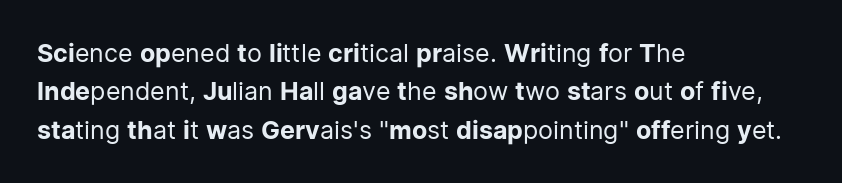
The image shows 25 px text type, upright; set left-aligned, normal line spacing (1.54x), normal letter spacing, not underlined.
